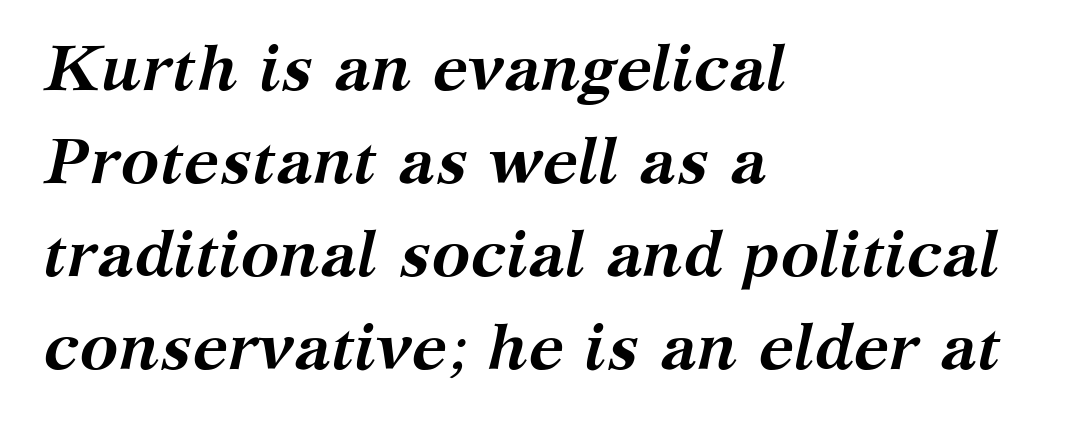
{"serif": "yes", "italic": "yes", "lean": "right", "slant_degrees": 12, "bold": "yes", "weight": "semibold", "width": "normal", "stroke_contrast": "medium", "x_height": "medium", "monospaced": "no", "underline": "no", "align": "left", "line_spacing": "normal", "line_spacing_ratio": 1.43, "letter_spacing": "normal", "letter_spacing_em": 0.0, "glyph_px": 65}
